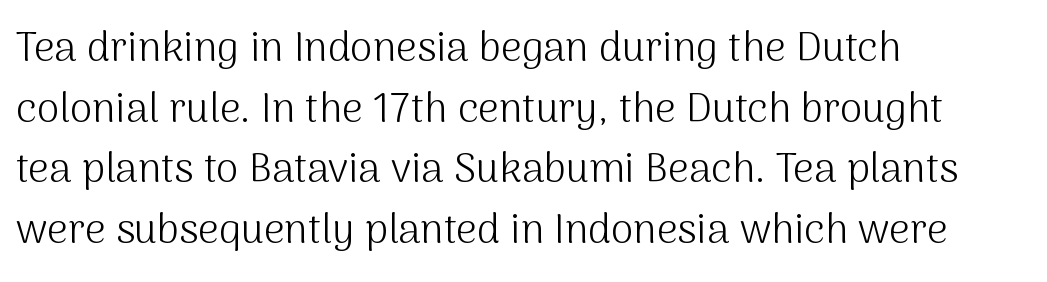
The rows are spaced the way most documents space them. The rendering uses natural spacing where letterforms have individual widths. Quick note: underline off. There is no visible air inserted between adjacent glyphs. The type family on display is of the sans-serif kind. A classic flush-left, rag-right setting is used for this passage.
